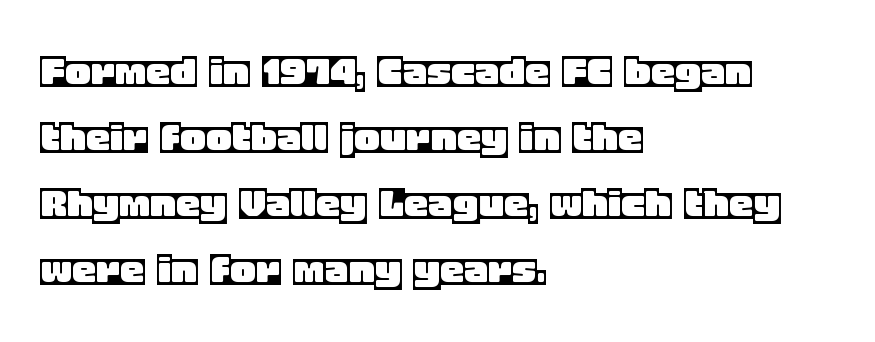
The image shows 49 px text type, upright; set left-aligned, normal line spacing (1.35x), normal letter spacing, not underlined; a large x-height.
